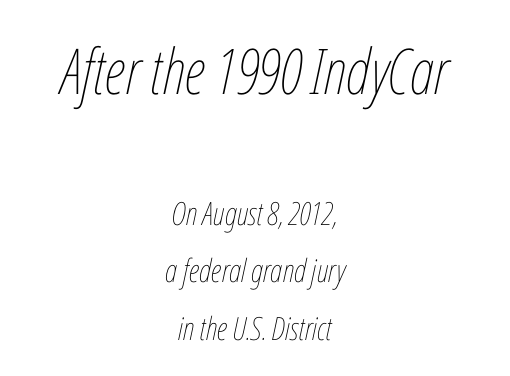
A typesetter would mark this as italic. Tracking here is standard; glyphs follow each other at the usual distance. Weight: in the light-to-regular range. Varying glyph widths throughout — classic text-font behaviour.
